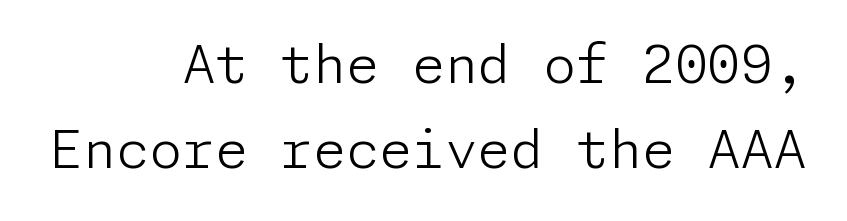
{"serif": "no", "italic": "no", "bold": "no", "weight": "light", "width": "normal", "stroke_contrast": "low", "x_height": "medium", "underline": "no", "align": "right", "line_spacing": "normal", "line_spacing_ratio": 1.6, "letter_spacing": "normal", "letter_spacing_em": 0.0, "glyph_px": 53}
